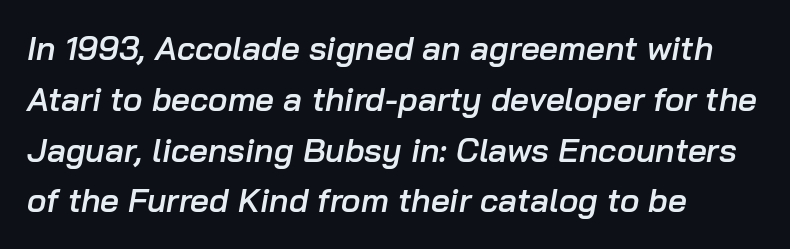
The image shows 33 px semibold type, italic (leaning right); set left-aligned, normal line spacing (1.54x), normal letter spacing, not underlined; low stroke contrast and a medium x-height.
